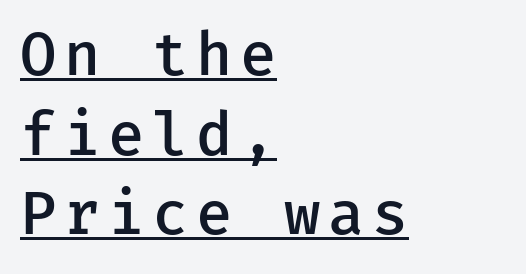
{"serif": "no", "italic": "no", "bold": "semi", "weight": "semibold", "width": "normal", "stroke_contrast": "low", "x_height": "medium", "monospaced": "yes", "underline": "yes", "align": "left", "line_spacing": "normal", "line_spacing_ratio": 1.35, "glyph_px": 59}
